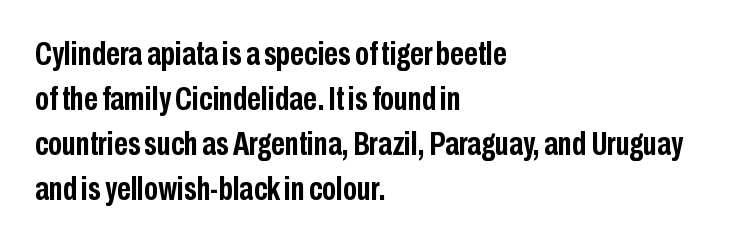
Q: Is the text bold? A: Yes.
Q: Is the text italic (slanted)? A: No, it is upright.
Q: Is the typeface a serif or a sans-serif typeface? A: Sans-serif.
Q: Is the text underlined? A: No.
Q: How is the paragraph aligned? A: Left-aligned.
Q: Is the spacing between letters normal or unusually wide? A: Normal.
Q: Is the spacing between lines tight, normal or loose? A: Normal.
Q: Width (condensed, normal, or wide)? A: Condensed.
Q: Stroke contrast? A: Low.
Q: x-height? A: Medium.
Q: Monospaced? A: No.
